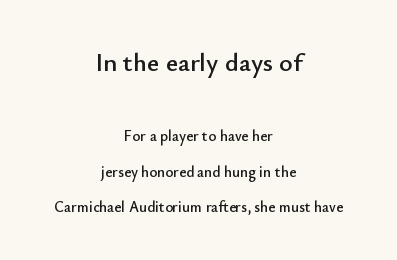
{"italic": "no", "underline": "no", "align": "center", "line_spacing": "loose", "line_spacing_ratio": 2.36, "letter_spacing": "normal", "letter_spacing_em": 0.0, "larger_block": "first", "size_ratio": 1.73, "glyph_px": 26}
